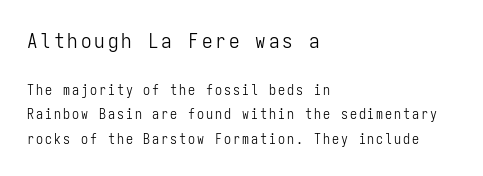
Q: Is the text bold? A: No.
Q: Is the text italic (slanted)? A: No, it is upright.
Q: Is the text underlined? A: No.
Q: How is the paragraph aligned? A: Left-aligned.
Q: Which block of text is set in a larger size, the first (top) or the second (bottom)? A: The first (top) one.
